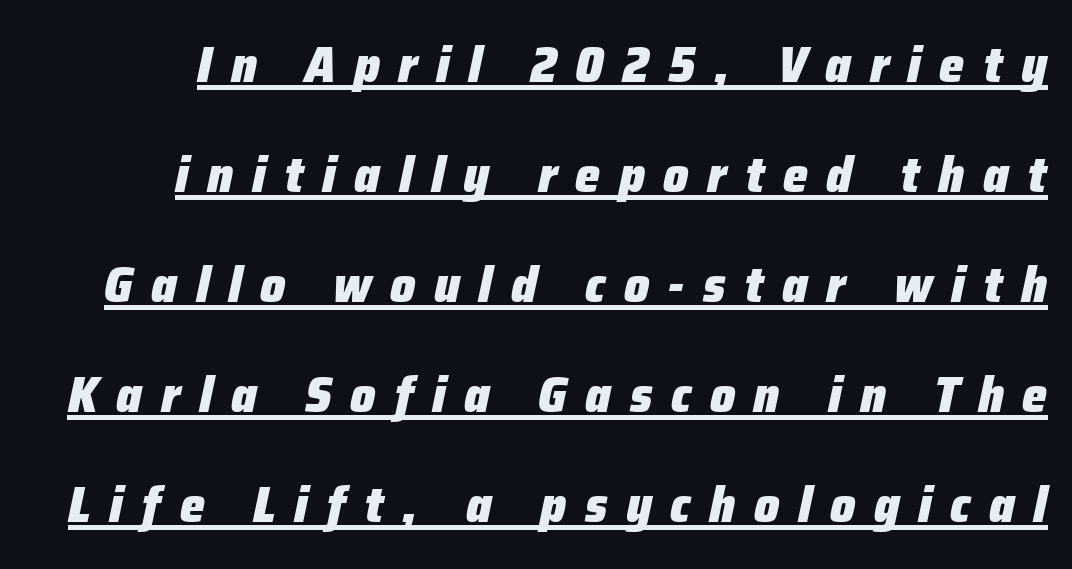
Q: Is the text bold? A: Yes.
Q: Is the text italic (slanted)? A: Yes, it leans right by about 12 degrees.
Q: Is the text underlined? A: Yes.
Q: Is the spacing between letters normal or unusually wide? A: Unusually wide.
Q: Is the spacing between lines tight, normal or loose? A: Loose.
Q: Width (condensed, normal, or wide)? A: Normal.
Q: Stroke contrast? A: Low.
Q: x-height? A: Medium.
Q: Monospaced? A: No.
